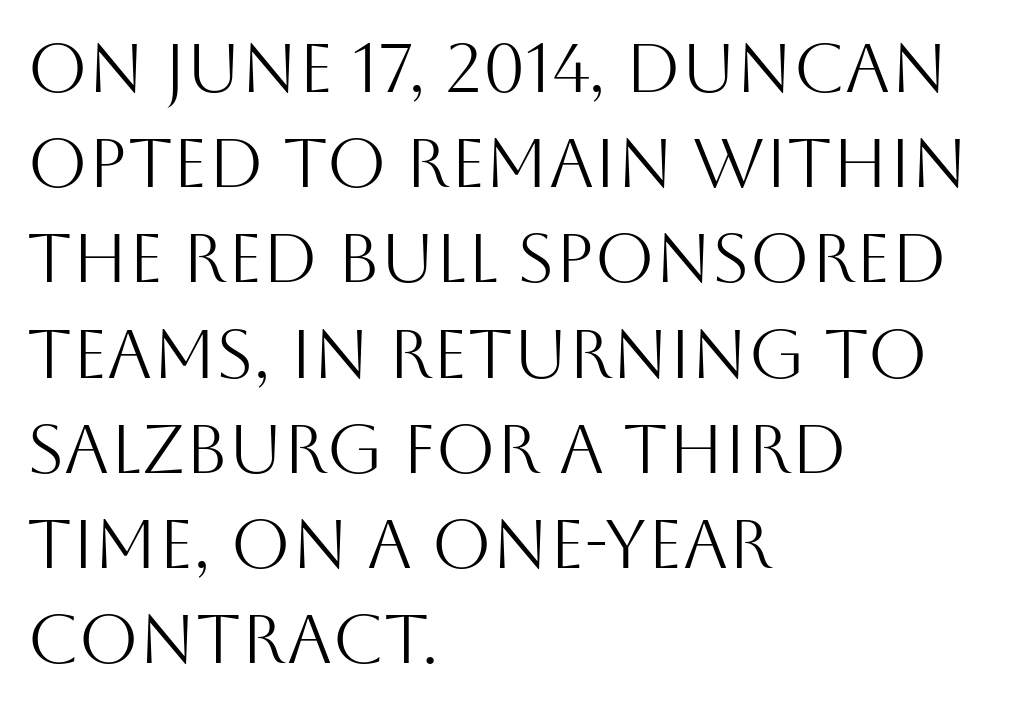
Q: Is the text bold? A: No.
Q: Is the text italic (slanted)? A: No, it is upright.
Q: Is the typeface a serif or a sans-serif typeface? A: Sans-serif.
Q: Is the text underlined? A: No.
Q: How is the paragraph aligned? A: Left-aligned.
Q: Is the spacing between letters normal or unusually wide? A: Normal.
Q: Is the spacing between lines tight, normal or loose? A: Normal.
Q: Width (condensed, normal, or wide)? A: Normal.
Q: Stroke contrast? A: Medium.
Q: x-height? A: Large.
Q: Monospaced? A: No.
